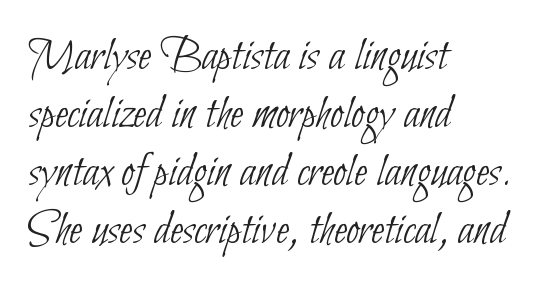
The image shows 48 px thin, condensed sans-serif type; set left-aligned, line spacing 1.21x, normal letter spacing, not underlined; low stroke contrast and a small x-height.
